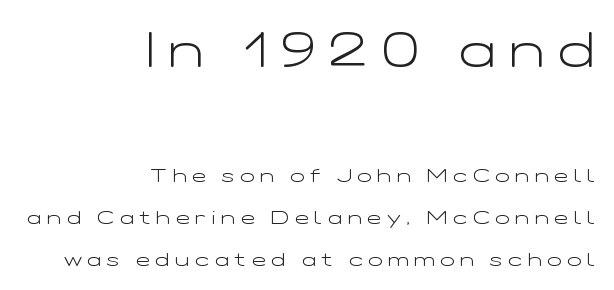
The image shows 48 px light, wide sans-serif type, upright; set right-aligned, loose line spacing (2.2x), unusually wide letter spacing (+0.3 em), not underlined; the first (top) block is 2.53x larger; low stroke contrast and a medium x-height.
